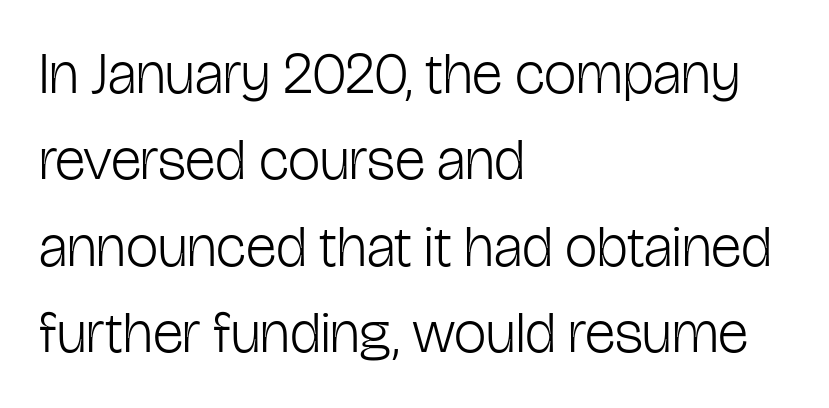
Upright lettering throughout. Nobody touched the tracking dial on this one. Summary of vertical rhythm: regular, with standard interline spacing. The paragraph has a hard left edge and a soft right edge.
